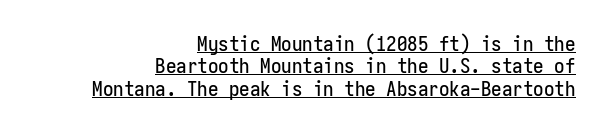
{"italic": "no", "underline": "yes", "align": "right", "line_spacing": "tight", "line_spacing_ratio": 1.07, "letter_spacing": "normal", "letter_spacing_em": 0.0, "glyph_px": 21}
